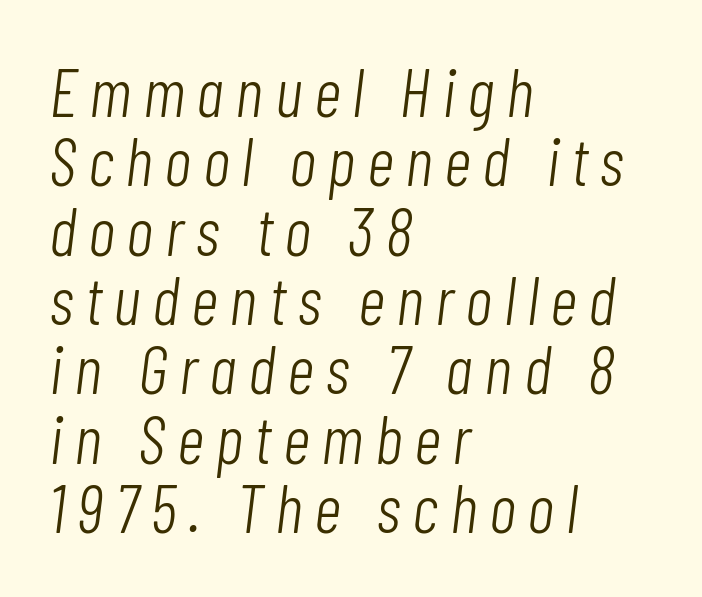
{"italic": "yes", "lean": "right", "slant_degrees": 7, "bold": "no", "weight": "light", "width": "condensed", "stroke_contrast": "low", "x_height": "medium", "monospaced": "no", "underline": "no", "align": "left", "line_spacing": "tight", "line_spacing_ratio": 1.02, "glyph_px": 68}
